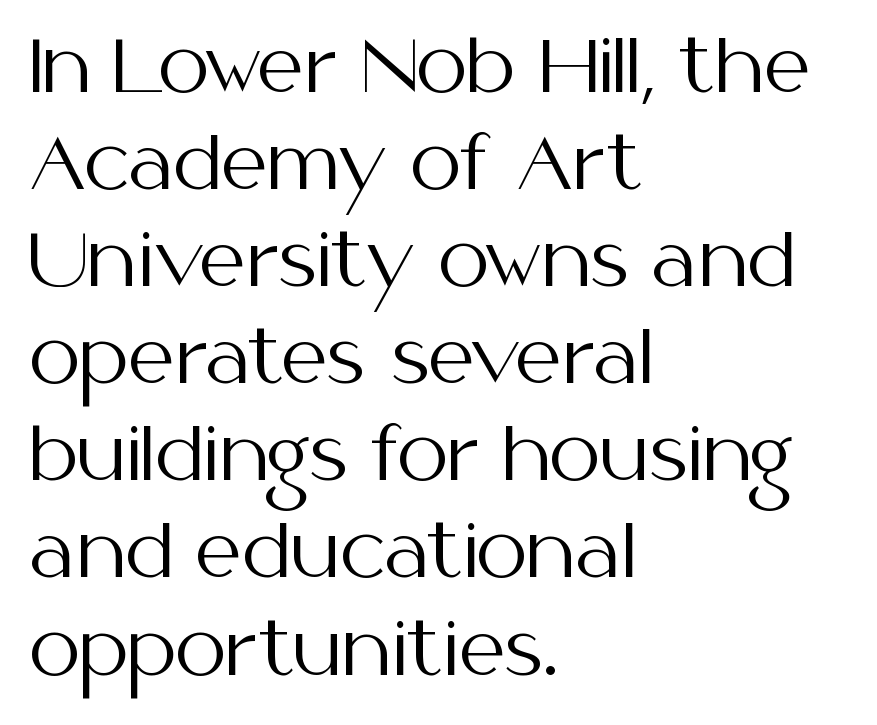
The image shows 73 px regular-weight sans-serif type, upright; set left-aligned, normal line spacing (1.33x), normal letter spacing, not underlined; medium stroke contrast and a medium x-height.
